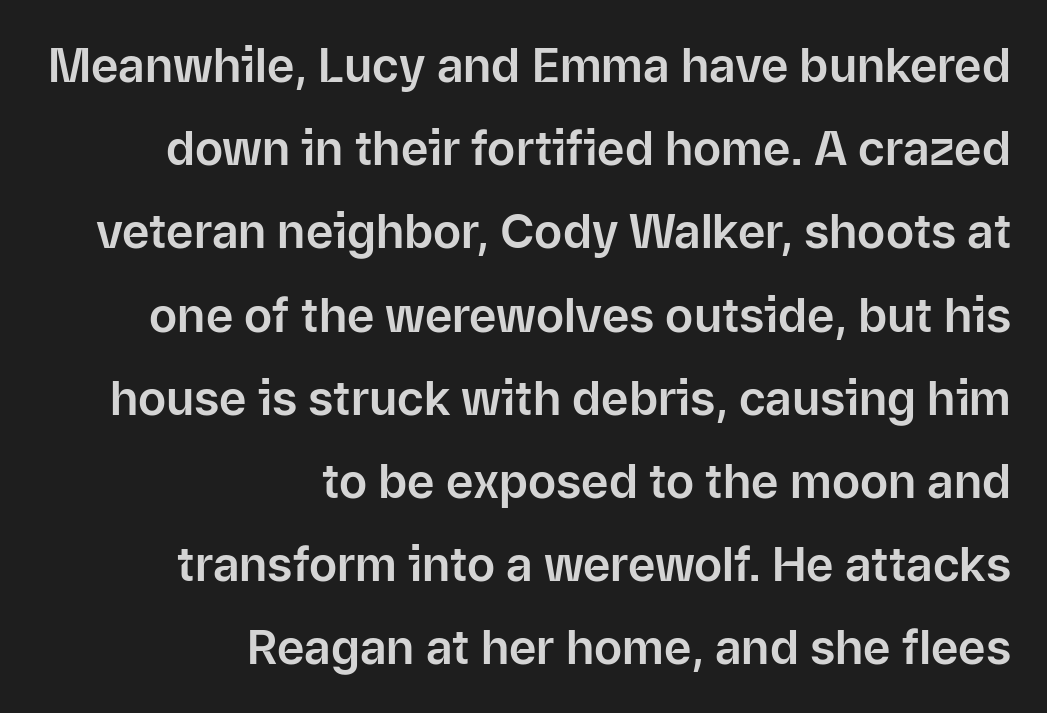
The image shows 47 px sans-serif type, upright; set right-aligned, line spacing 1.77x, normal letter spacing, not underlined; low stroke contrast and a medium x-height.
